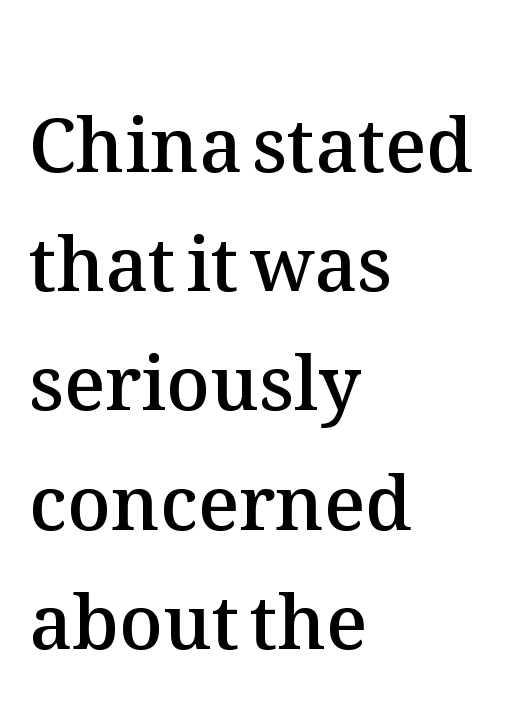
Q: Is the text bold? A: Semi-bold.
Q: Is the text italic (slanted)? A: No, it is upright.
Q: Is the text underlined? A: No.
Q: How is the paragraph aligned? A: Left-aligned.
Q: Is the spacing between letters normal or unusually wide? A: Normal.
Q: Is the spacing between lines tight, normal or loose? A: Normal.
Q: Width (condensed, normal, or wide)? A: Normal.
Q: Stroke contrast? A: Medium.
Q: x-height? A: Medium.
Q: Monospaced? A: No.
